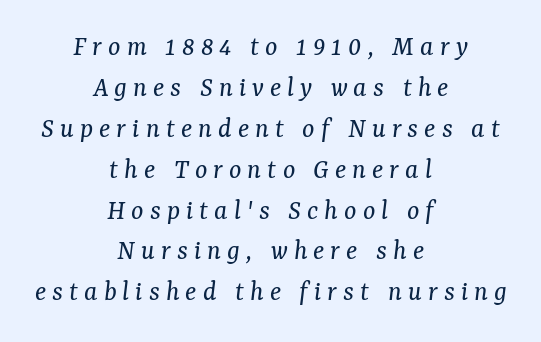
Q: Is the text bold? A: No.
Q: Is the text italic (slanted)? A: Yes, it leans right by about 7 degrees.
Q: Is the typeface a serif or a sans-serif typeface? A: Serif.
Q: Is the text underlined? A: No.
Q: How is the paragraph aligned? A: Centered.
Q: Is the spacing between letters normal or unusually wide? A: Unusually wide.
Q: Is the spacing between lines tight, normal or loose? A: Normal.
Q: Width (condensed, normal, or wide)? A: Normal.
Q: Stroke contrast? A: Medium.
Q: x-height? A: Medium.
Q: Monospaced? A: No.
